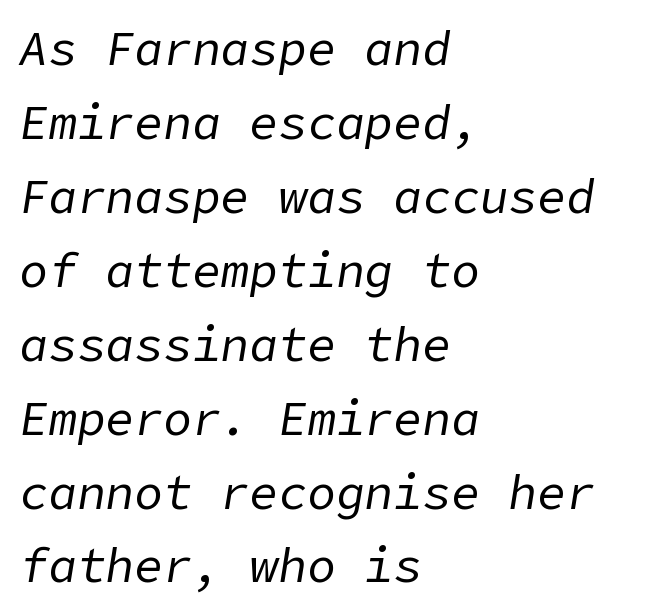
The image shows 48 px regular-weight type, italic (leaning right); set left-aligned, normal line spacing (1.54x), normal letter spacing, not underlined; low stroke contrast and a medium x-height.
